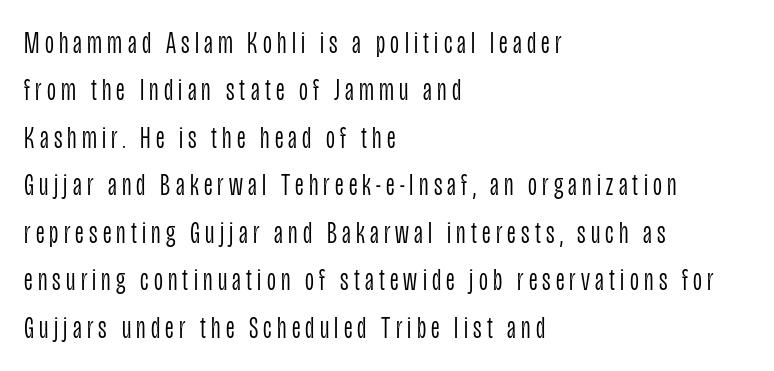
{"serif": "no", "italic": "no", "bold": "no", "weight": "light", "width": "condensed", "stroke_contrast": "low", "x_height": "large", "monospaced": "no", "underline": "no", "align": "left", "line_spacing": "normal", "line_spacing_ratio": 1.53, "glyph_px": 31}
